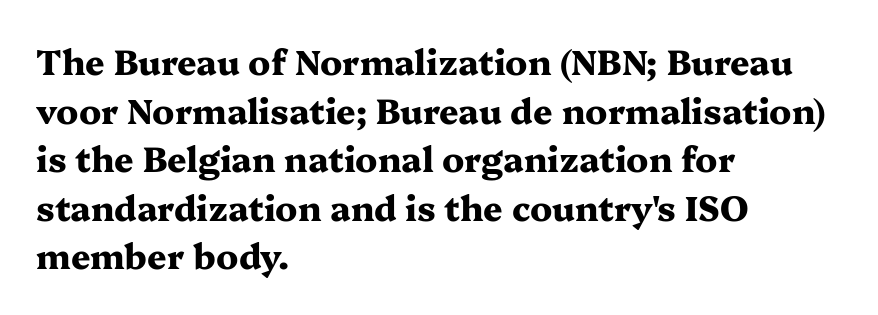
{"serif": "yes", "italic": "no", "bold": "yes", "weight": "heavy", "width": "wide", "stroke_contrast": "medium", "x_height": "medium", "monospaced": "no", "underline": "no", "align": "left", "line_spacing": "normal", "line_spacing_ratio": 1.43, "letter_spacing": "normal", "letter_spacing_em": 0.0, "glyph_px": 34}
